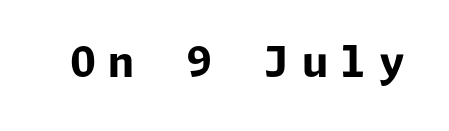
{"serif": "no", "italic": "no", "bold": "yes", "weight": "bold", "width": "normal", "stroke_contrast": "low", "x_height": "medium", "underline": "no", "letter_spacing": "wide", "letter_spacing_em": 0.3, "glyph_px": 42}
